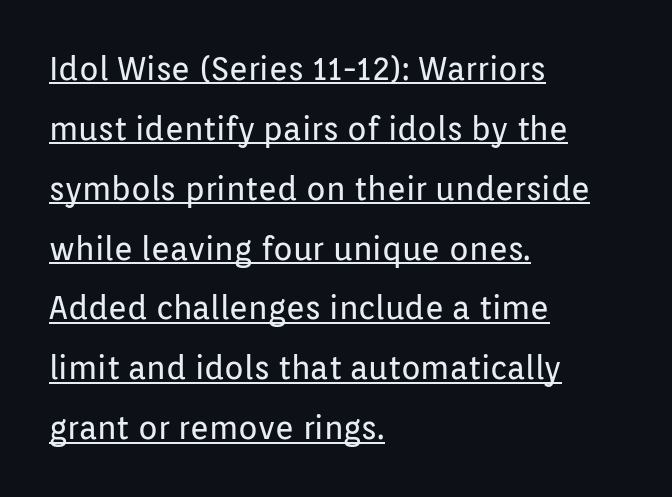
{"serif": "no", "italic": "no", "bold": "no", "weight": "regular", "width": "normal", "stroke_contrast": "low", "x_height": "medium", "monospaced": "no", "underline": "yes", "align": "left", "line_spacing_ratio": 1.87, "letter_spacing": "normal", "letter_spacing_em": 0.0, "glyph_px": 32}
